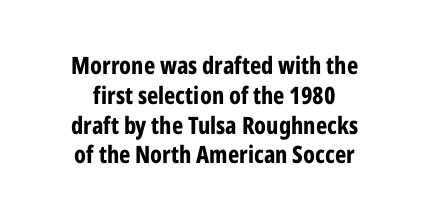
{"italic": "no", "bold": "yes", "underline": "no", "align": "center", "line_spacing_ratio": 1.24, "letter_spacing": "normal", "letter_spacing_em": 0.0, "glyph_px": 24}
